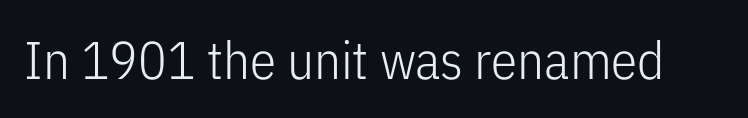
The image shows 53 px light, condensed sans-serif type, upright; set normal letter spacing, not underlined; low stroke contrast and a medium x-height.
